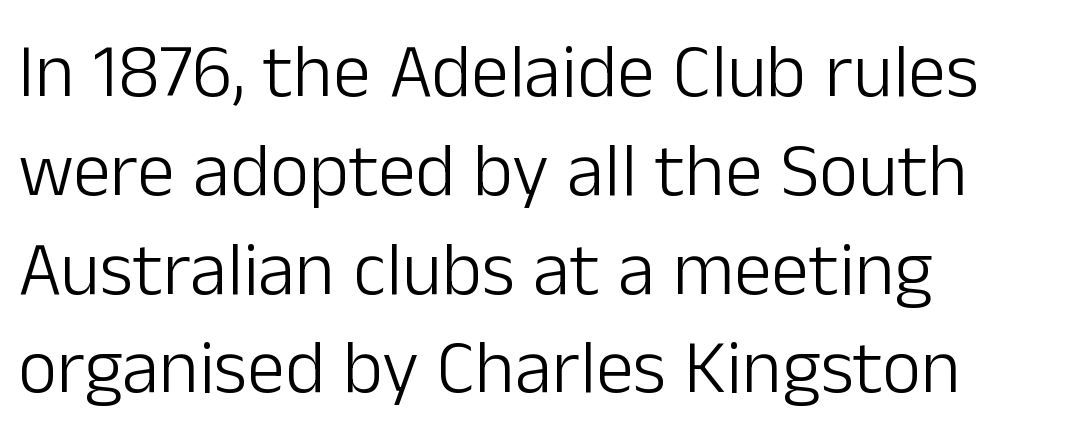
Normally led — the rows are evenly, conventionally spaced. These lines were composed using upright roman letters. Horizontal alignment here is leftward, the default for most running prose. Honestly, there is no underline to notice here at all. Caption: face not bold, strokes unweighted. A sans-serif font was chosen for this passage.
